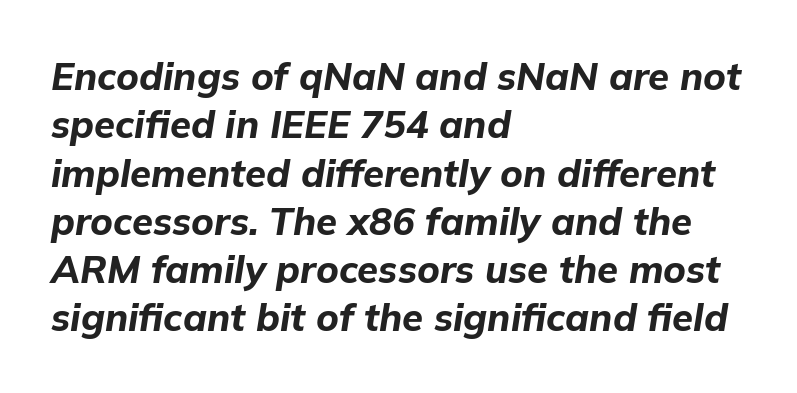
When letters slant like this, we call the style italic. The lines are quadded left. Note the varied advance widths — an 'i' is clearly narrower than an 'm'. The line-height multiplier appears to be the usual default. Short note: letters normally spaced. Anything drawn beneath the words? Only blank space.
